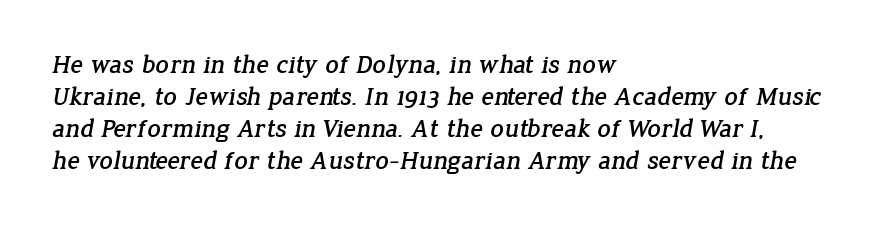
The image shows 26 px text type; set left-aligned, line spacing 1.23x, normal letter spacing, not underlined.
